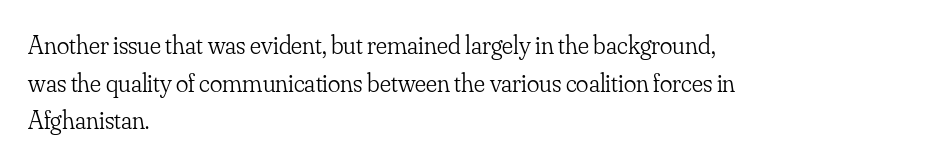
This sample is left-justified, so line endings fall wherever the words run out. Short note: letters normally spaced. These lines were composed using upright roman letters. Nothing heavy about these letters — not bold at all. The glyphs are unaccompanied by any horizontal stroke below them. Quick note: interline space is typical.
